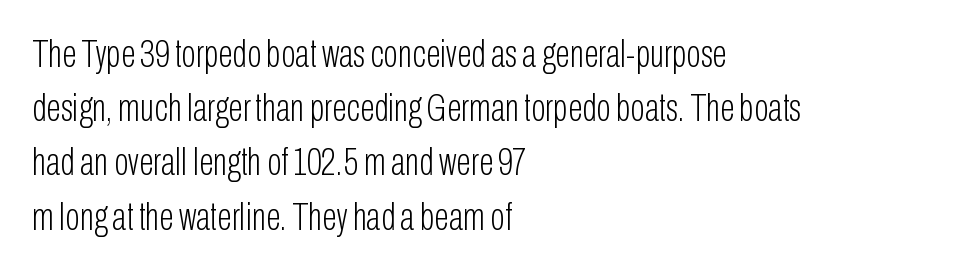
{"serif": "no", "italic": "no", "bold": "no", "weight": "light", "width": "condensed", "stroke_contrast": "low", "x_height": "medium", "monospaced": "no", "underline": "no", "align": "left", "line_spacing": "normal", "line_spacing_ratio": 1.39, "letter_spacing": "normal", "letter_spacing_em": 0.0, "glyph_px": 39}
